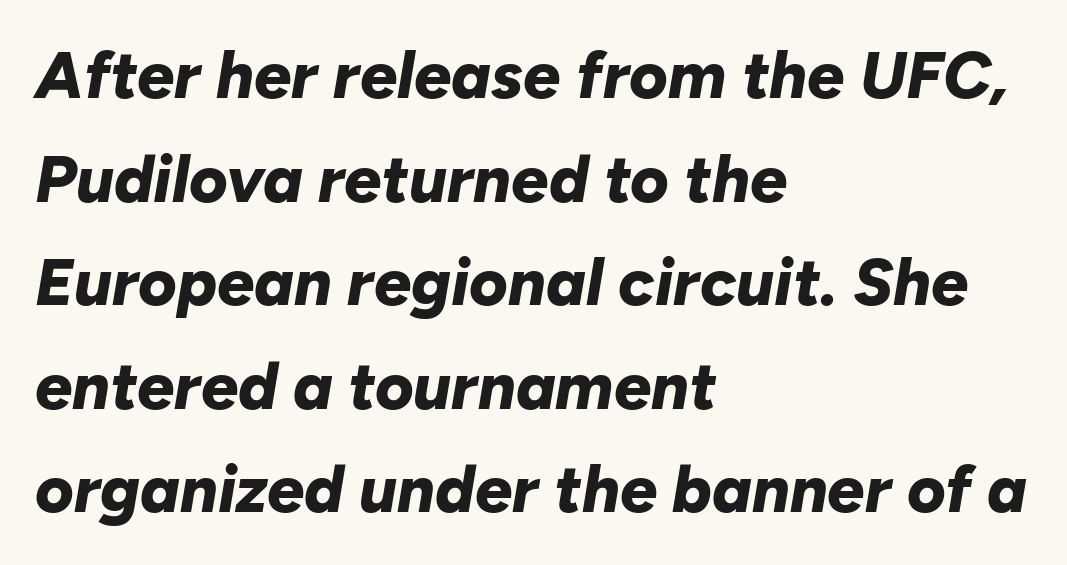
{"italic": "yes", "lean": "right", "slant_degrees": 10, "bold": "yes", "weight": "bold", "width": "normal", "stroke_contrast": "low", "x_height": "medium", "monospaced": "no", "underline": "no", "align": "left", "line_spacing": "normal", "line_spacing_ratio": 1.57, "letter_spacing": "normal", "letter_spacing_em": 0.0, "glyph_px": 66}
